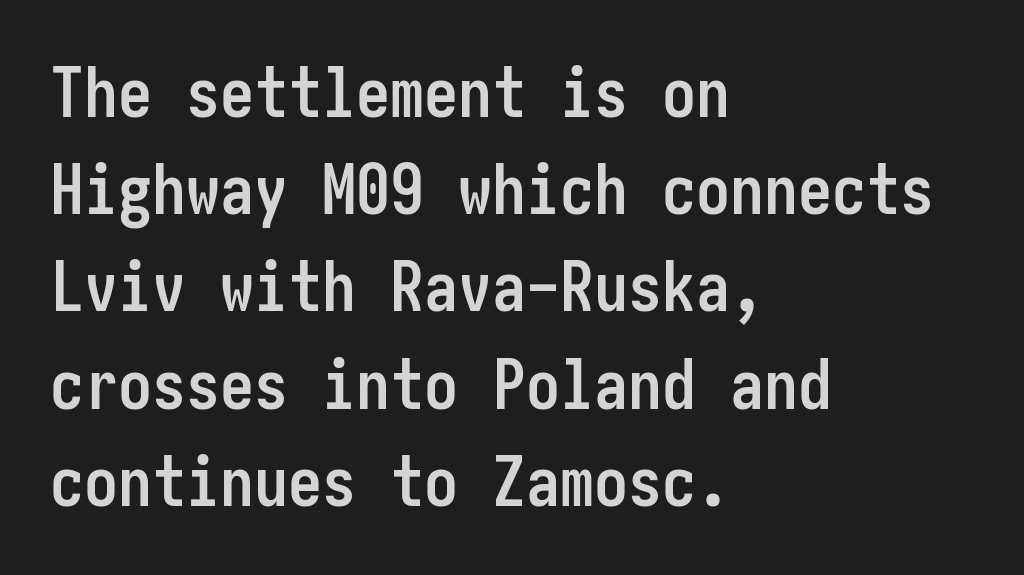
The baseline area is clear. In terms of letterspacing, this is plain default setting. A classic flush-left, rag-right setting is used for this passage. Is there any slant? The stems are plumb.
